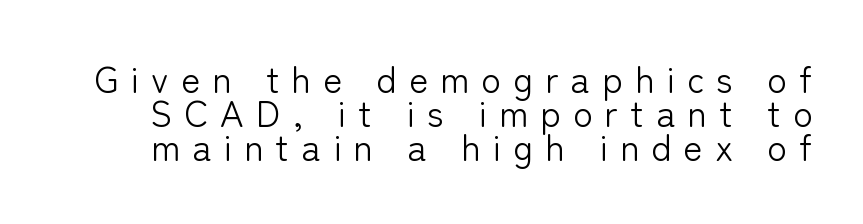
{"serif": "no", "italic": "no", "bold": "no", "weight": "light", "width": "normal", "stroke_contrast": "low", "x_height": "medium", "monospaced": "no", "underline": "no", "line_spacing": "tight", "line_spacing_ratio": 0.95, "letter_spacing": "wide", "letter_spacing_em": 0.34, "glyph_px": 36}
